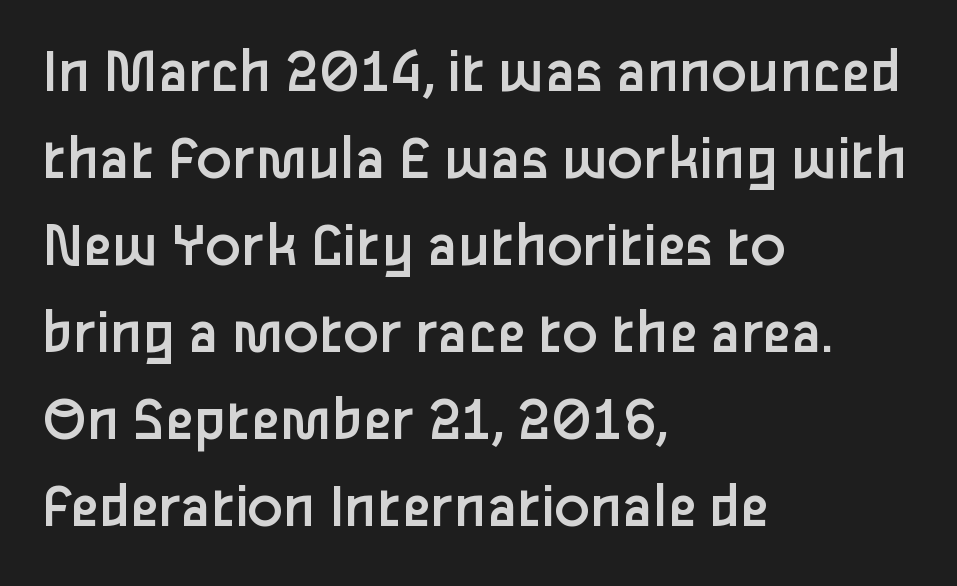
{"serif": "no", "italic": "no", "bold": "no", "weight": "regular", "width": "normal", "stroke_contrast": "low", "x_height": "medium", "monospaced": "no", "underline": "no", "align": "left", "line_spacing": "normal", "line_spacing_ratio": 1.34, "letter_spacing": "normal", "letter_spacing_em": 0.0, "glyph_px": 65}
